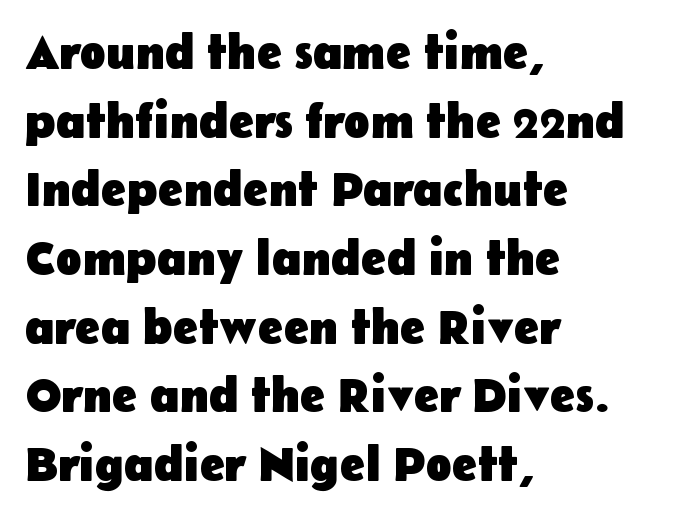
{"serif": "no", "italic": "no", "bold": "yes", "weight": "heavy", "width": "normal", "stroke_contrast": "low", "x_height": "medium", "monospaced": "no", "underline": "no", "align": "left", "line_spacing": "normal", "line_spacing_ratio": 1.43, "letter_spacing": "normal", "letter_spacing_em": 0.0, "glyph_px": 48}
